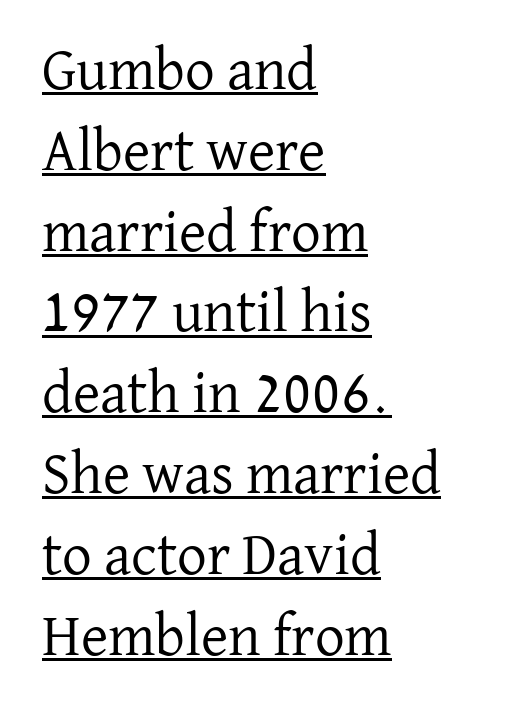
Q: Is the text bold? A: No.
Q: Is the text italic (slanted)? A: No, it is upright.
Q: Is the typeface a serif or a sans-serif typeface? A: Serif.
Q: Is the text underlined? A: Yes.
Q: How is the paragraph aligned? A: Left-aligned.
Q: Is the spacing between letters normal or unusually wide? A: Normal.
Q: Is the spacing between lines tight, normal or loose? A: Normal.
Q: Width (condensed, normal, or wide)? A: Normal.
Q: Stroke contrast? A: Low.
Q: x-height? A: Medium.
Q: Monospaced? A: No.
